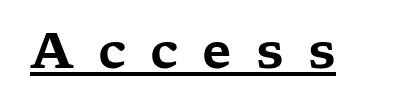
This sample uses an upright cut, with every glyph sitting square on the baseline. These lines have a slow, spaced-out rhythm from letter to letter. Somebody hit Ctrl+U on this one — the words are underlined. Spacing verdict: proportional, widths tailored to each character. Examine the stroke ends and you'll spot serifs.
